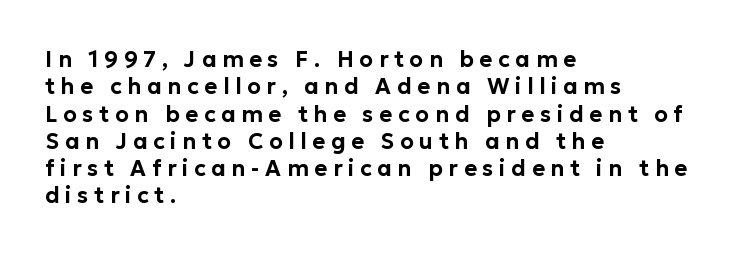
{"italic": "no", "underline": "no", "align": "left", "line_spacing_ratio": 1.24, "letter_spacing": "wide", "letter_spacing_em": 0.26, "glyph_px": 22}
